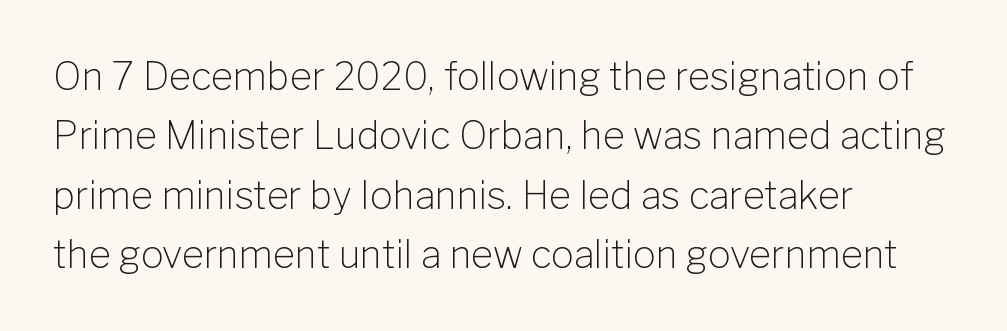
{"serif": "no", "italic": "no", "bold": "no", "weight": "light", "width": "normal", "stroke_contrast": "low", "x_height": "medium", "monospaced": "no", "underline": "no", "align": "left", "line_spacing": "normal", "line_spacing_ratio": 1.56, "letter_spacing": "normal", "letter_spacing_em": 0.0, "glyph_px": 38}
